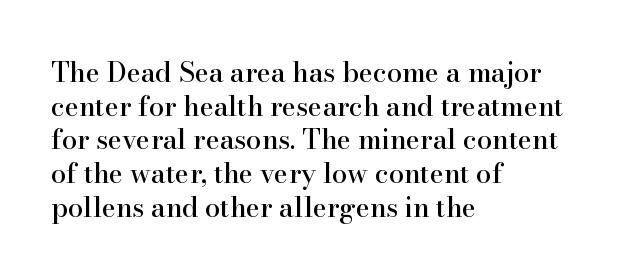
Q: Is the text italic (slanted)? A: No, it is upright.
Q: Is the text underlined? A: No.
Q: How is the paragraph aligned? A: Left-aligned.
Q: Is the spacing between letters normal or unusually wide? A: Normal.
Q: Is the spacing between lines tight, normal or loose? A: Normal.
